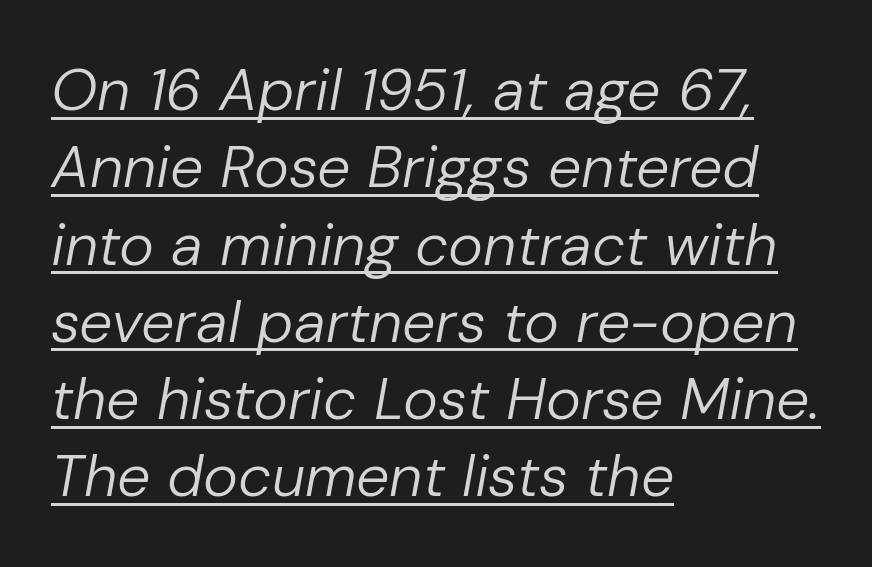
{"italic": "yes", "lean": "right", "slant_degrees": 10, "bold": "no", "weight": "regular", "width": "normal", "stroke_contrast": "low", "x_height": "medium", "monospaced": "no", "underline": "yes", "align": "left", "line_spacing": "normal", "line_spacing_ratio": 1.31, "letter_spacing": "normal", "letter_spacing_em": 0.0, "glyph_px": 59}
